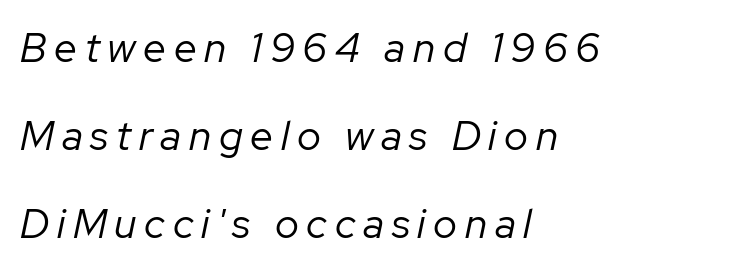
{"italic": "yes", "lean": "right", "slant_degrees": 12, "bold": "no", "weight": "regular", "width": "normal", "stroke_contrast": "low", "x_height": "medium", "monospaced": "no", "underline": "no", "align": "left", "line_spacing": "loose", "line_spacing_ratio": 2.15, "glyph_px": 41}
